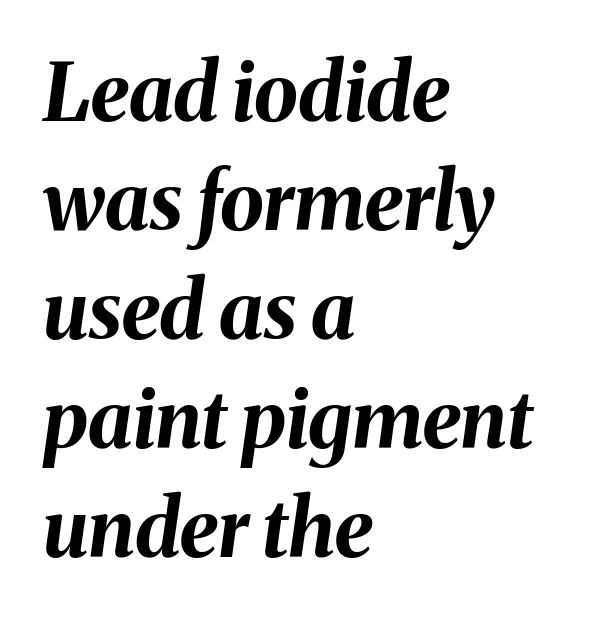
{"italic": "yes", "lean": "right", "slant_degrees": 8, "bold": "yes", "weight": "bold", "width": "normal", "stroke_contrast": "medium", "x_height": "medium", "monospaced": "no", "underline": "no", "align": "left", "line_spacing": "normal", "line_spacing_ratio": 1.38, "letter_spacing": "normal", "letter_spacing_em": 0.0, "glyph_px": 79}
